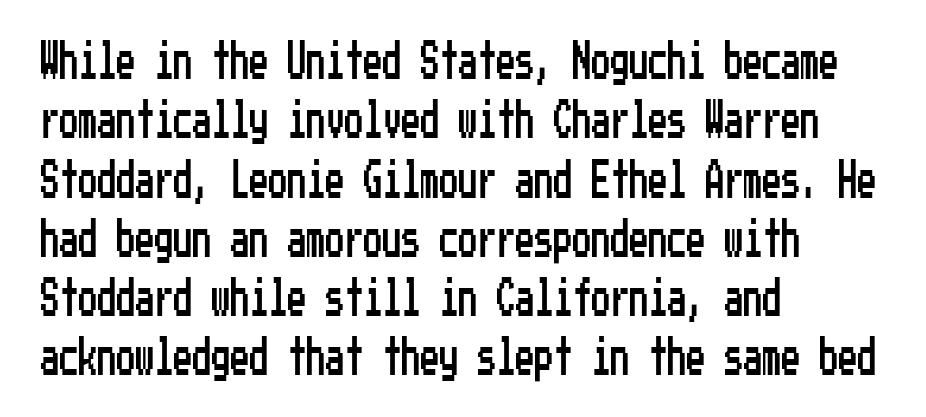
The image shows 38 px condensed sans-serif type, upright; set left-aligned, normal line spacing (1.56x), normal letter spacing, not underlined; low stroke contrast and a medium x-height.
